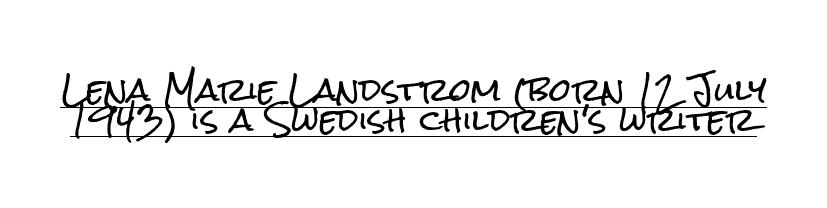
The rendering keeps characters at their native spacing. The space between consecutive lines is stingy. Honestly, the underline is the first thing you notice here. This sample has the flowing, uneven cadence of proportional lettering. You can tell it's not italic because the verticals are truly vertical.
